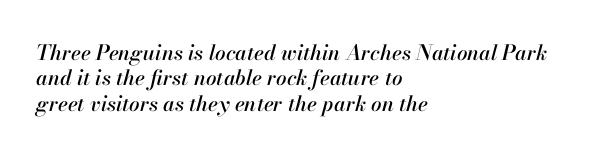
{"italic": "yes", "lean": "right", "slant_degrees": 13, "underline": "no", "align": "left", "line_spacing_ratio": 1.21, "letter_spacing": "normal", "letter_spacing_em": 0.0, "glyph_px": 21}
